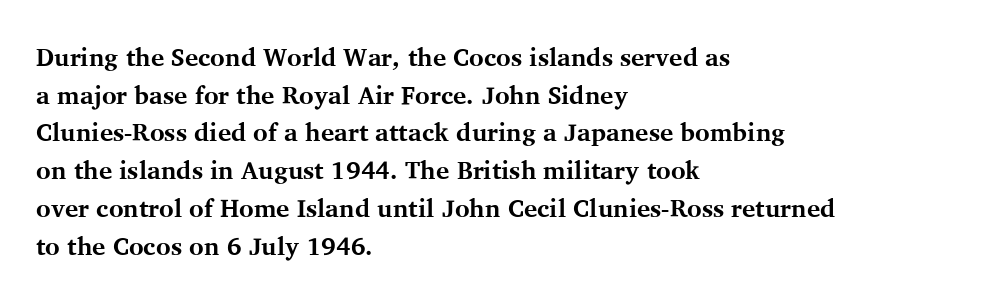
Students, note that the glyphs here touch the page at normal intervals. The vertical gap from one line to the next is medium. The lettering stays uniformly vertical, giving the passage a roman look. The lines are quadded left. Heft: maximum for text — a bold. Type without underlining.
